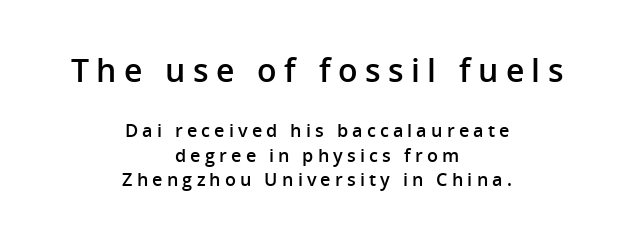
The image shows 32 px semibold sans-serif type, upright; set centered, normal line spacing (1.38x), unusually wide letter spacing (+0.23 em), not underlined; the first (top) block is 1.78x larger; low stroke contrast and a medium x-height.
